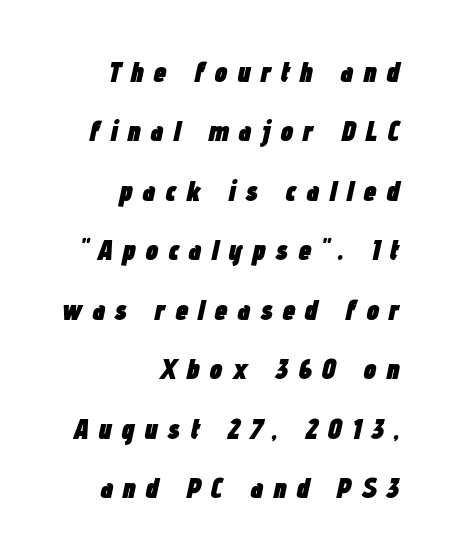
The lettering tilts uniformly, giving the passage an italic look. Nobody drew a line under any word here. Strong, thick strokes mark this as bold type. These lines stand farther apart than default settings would place them.
